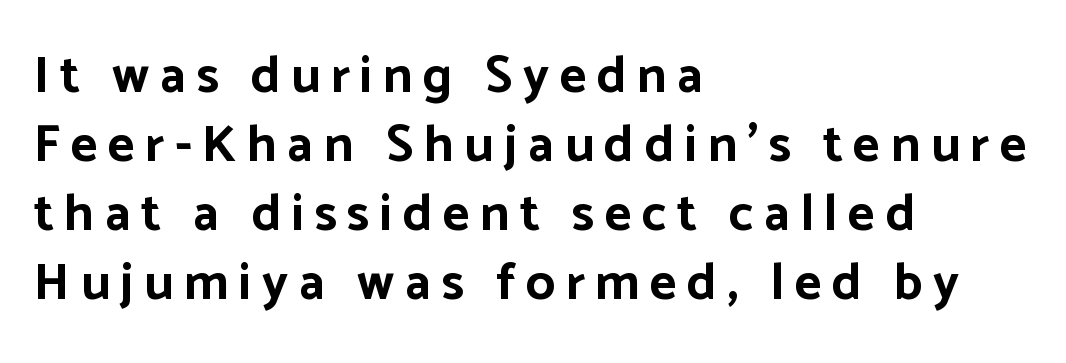
Q: Is the text bold? A: Yes.
Q: Is the text italic (slanted)? A: No, it is upright.
Q: Is the typeface a serif or a sans-serif typeface? A: Sans-serif.
Q: Is the text underlined? A: No.
Q: How is the paragraph aligned? A: Left-aligned.
Q: Is the spacing between letters normal or unusually wide? A: Unusually wide.
Q: Is the spacing between lines tight, normal or loose? A: Normal.
Q: Width (condensed, normal, or wide)? A: Normal.
Q: Stroke contrast? A: Low.
Q: x-height? A: Medium.
Q: Monospaced? A: No.
